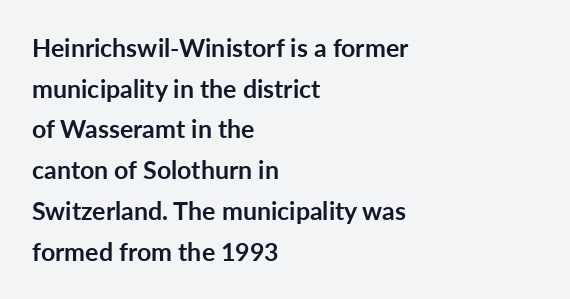
Horizontal alignment here is leftward, the default for most running prose. Ordinary non-slanted type is in use. Does the leading feel generous? No, just average. Here the glyphs are tracked normally, forming tight word shapes. The gap between lines stays unmarked.
